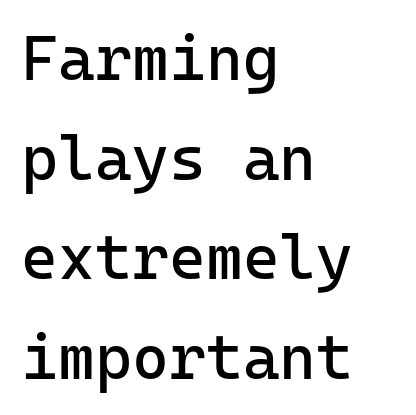
The image shows 63 px regular-weight sans-serif type, upright, monospaced; set left-aligned, normal line spacing (1.58x), normal letter spacing, not underlined; low stroke contrast and a medium x-height.
